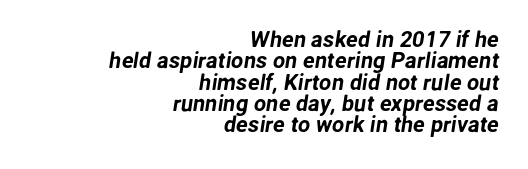
The image shows 22 px text type; set right-aligned, tight line spacing (0.97x), normal letter spacing, not underlined.
